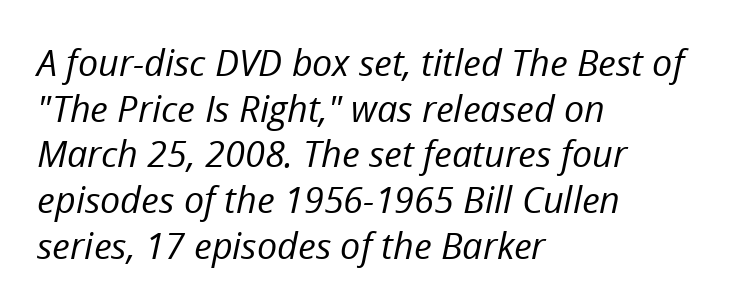
The face used here is rendered with its standard letterfit. Is the type heavy? It reads as light-to-regular instead. An italicized treatment has been applied to the whole sample. The lines in this sample share a left origin and differ only in where they stop.
